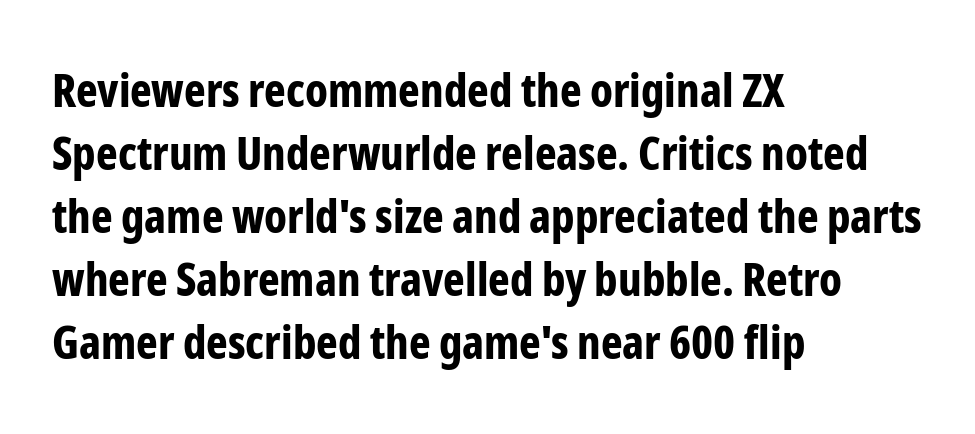
Q: Is the text bold? A: Yes.
Q: Is the text italic (slanted)? A: No, it is upright.
Q: Is the typeface a serif or a sans-serif typeface? A: Sans-serif.
Q: Is the text underlined? A: No.
Q: How is the paragraph aligned? A: Left-aligned.
Q: Is the spacing between letters normal or unusually wide? A: Normal.
Q: Is the spacing between lines tight, normal or loose? A: Normal.
Q: Width (condensed, normal, or wide)? A: Condensed.
Q: Stroke contrast? A: Low.
Q: x-height? A: Medium.
Q: Monospaced? A: No.
